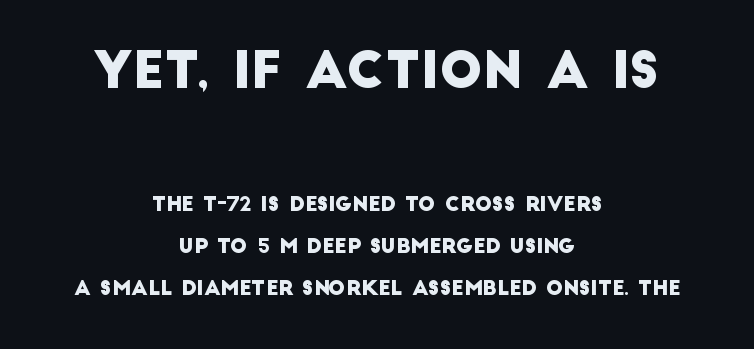
Q: Is the typeface a serif or a sans-serif typeface? A: Sans-serif.
Q: Is the text underlined? A: No.
Q: How is the paragraph aligned? A: Centered.
Q: Is the spacing between letters normal or unusually wide? A: Normal.
Q: Is the spacing between lines tight, normal or loose? A: Loose.
Q: Which block of text is set in a larger size, the first (top) or the second (bottom)? A: The first (top) one.
Q: Width (condensed, normal, or wide)? A: Normal.
Q: Stroke contrast? A: Low.
Q: x-height? A: Large.
Q: Monospaced? A: No.
